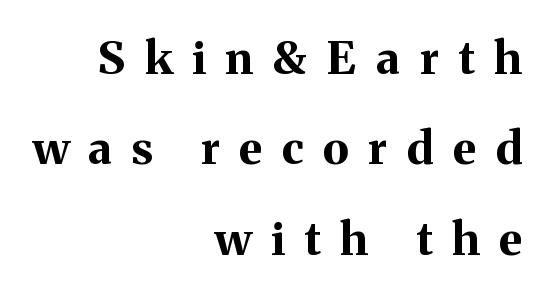
The image shows 45 px bold serif type, upright; set right-aligned, loose line spacing (2.01x), unusually wide letter spacing (+0.44 em), not underlined; medium stroke contrast and a medium x-height.
